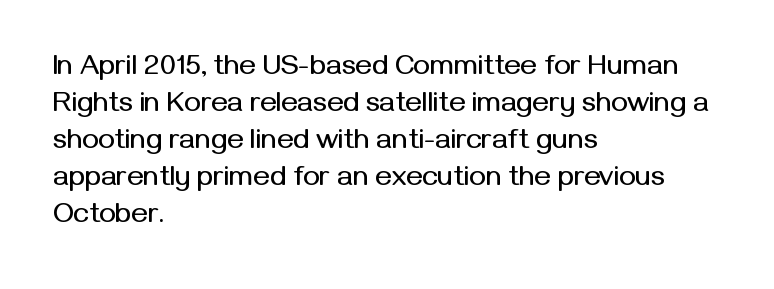
The image shows 28 px sans-serif type, upright; set left-aligned, normal line spacing (1.32x), normal letter spacing, not underlined; medium stroke contrast and a medium x-height.
